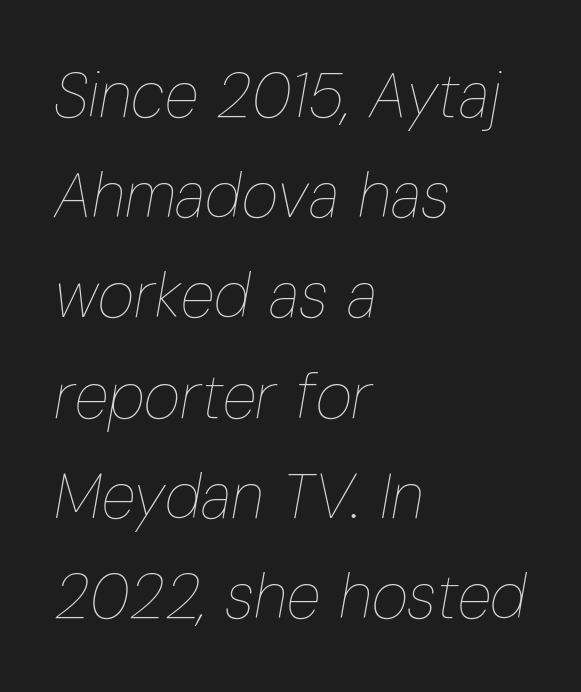
The image shows 63 px thin, condensed type, italic (leaning right); set left-aligned, normal line spacing (1.59x), normal letter spacing, not underlined; low stroke contrast and a medium x-height.
